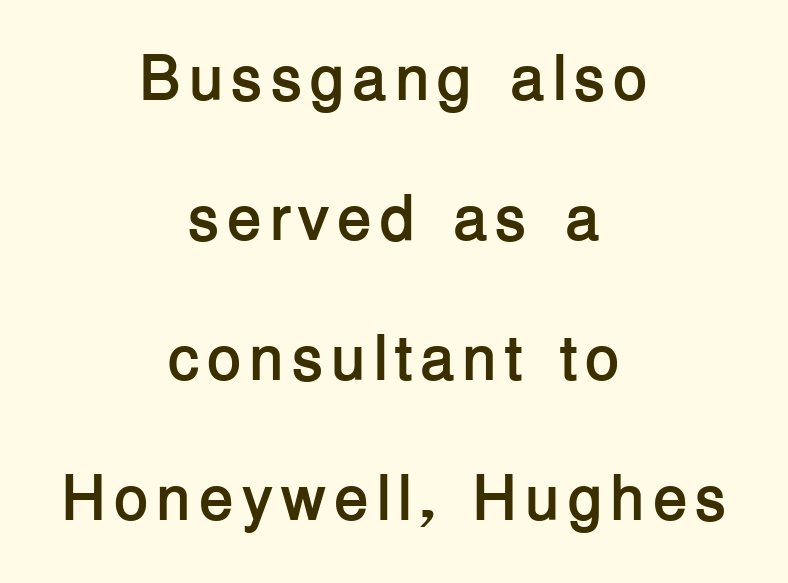
{"serif": "no", "italic": "no", "bold": "yes", "weight": "semibold", "width": "normal", "stroke_contrast": "low", "x_height": "medium", "monospaced": "no", "underline": "no", "align": "center", "line_spacing": "loose", "line_spacing_ratio": 2.19, "glyph_px": 64}
